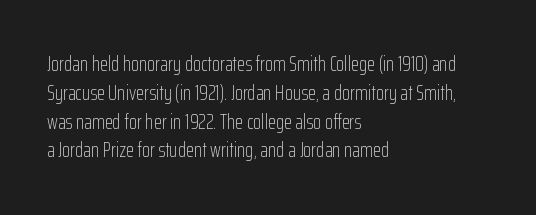
{"italic": "no", "bold": "no", "underline": "no", "align": "left", "line_spacing": "normal", "line_spacing_ratio": 1.37, "letter_spacing": "normal", "letter_spacing_em": 0.0, "glyph_px": 21}
